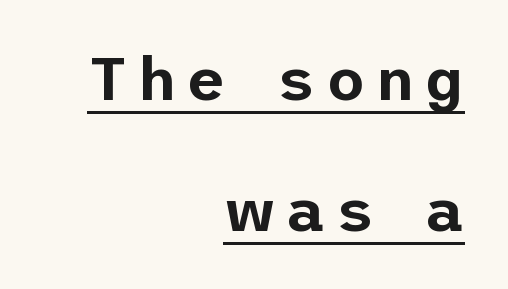
Airy leading. Visually the block forms a straight wall on the right and a jagged coastline on the left. Characters remain perfectly vertical along every line. Looks like someone drew a line under every word here. You can tell from the bare stems that sans-serif type was used.
